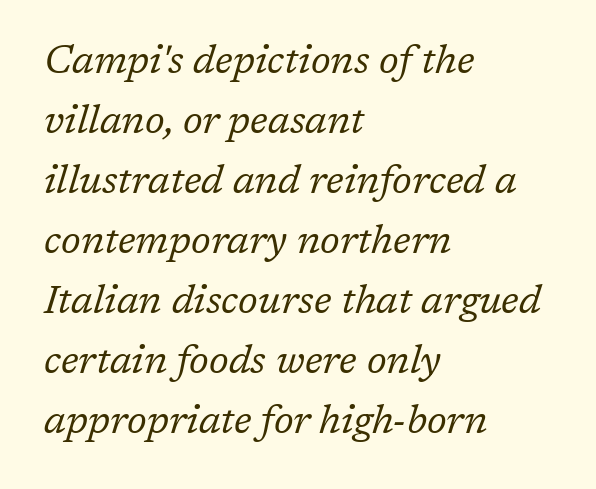
The image shows 39 px regular-weight serif type, italic (leaning right); set left-aligned, normal line spacing (1.54x), normal letter spacing, not underlined; low stroke contrast and a medium x-height.
